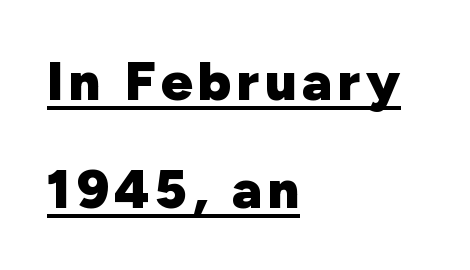
The image shows 55 px heavy sans-serif type, upright; set left-aligned, loose line spacing (1.97x), underlined; low stroke contrast and a medium x-height.
